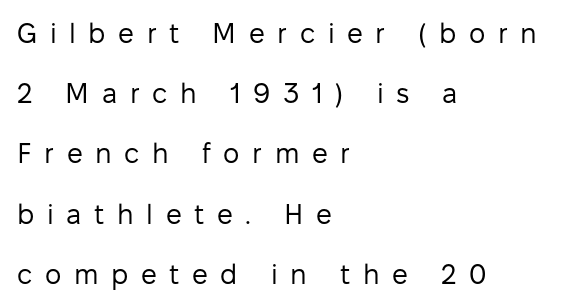
The font is comparable to plain body text, perhaps lighter. Posture: upright roman. These lines are rendered in a variable-pitch font. Horizontally, the lines are justified to the leading edge only. Type style note: lacks serifs. The type is letterspaced generously, with wide tracking.
